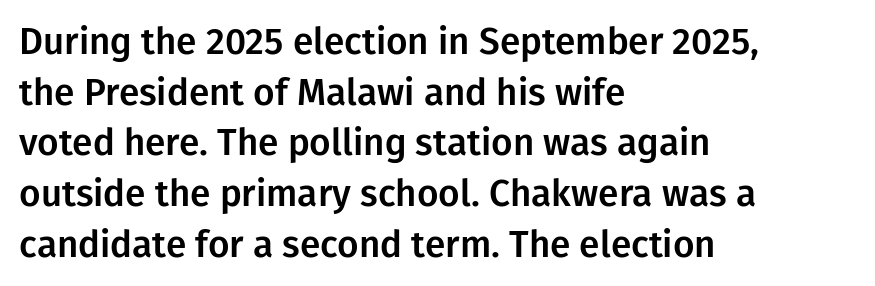
Descender tails drop into unmarked territory. If you drew a ruler down the left edge, every line would touch it. You could not count columns in this text — the font is proportionally spaced. The letters stand upright; this is a roman face.
